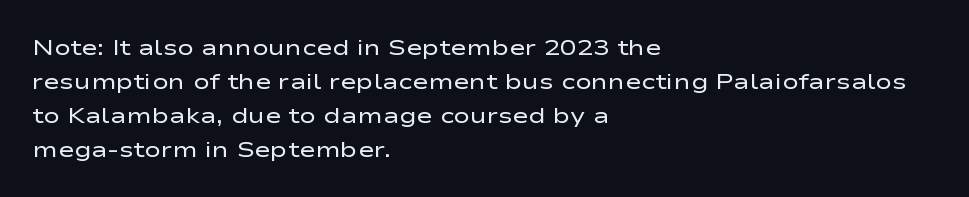
{"italic": "no", "bold": "no", "underline": "no", "align": "left", "line_spacing": "normal", "line_spacing_ratio": 1.54, "letter_spacing": "normal", "letter_spacing_em": 0.0, "glyph_px": 22}
